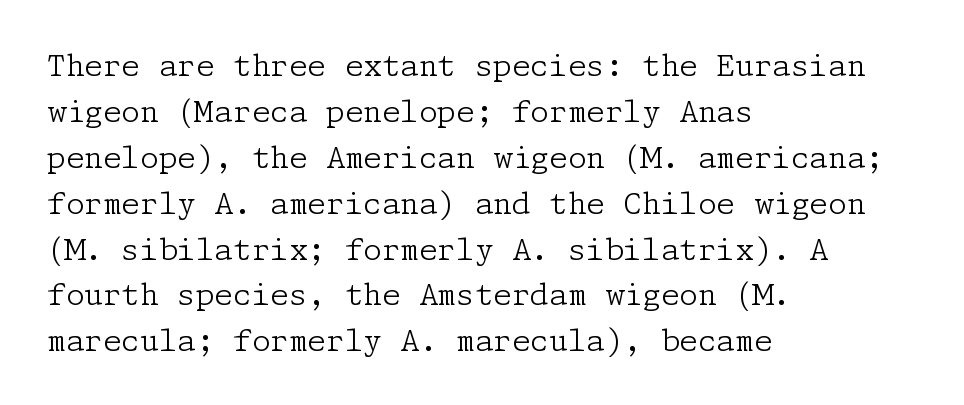
Unlike a clean sans, this face finishes its strokes with serifs. Evenly set lines give the paragraph a standard silhouette. A bare baseline throughout the passage. If you drew a line through each stem, it would be perfectly vertical. The line texture is even and compact thanks to regular tracking. Is the block centered? No — it sits flush against the left margin.
